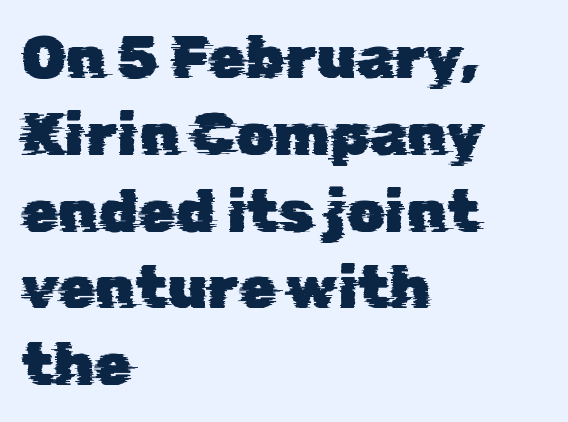
Q: Is the typeface a serif or a sans-serif typeface? A: Sans-serif.
Q: Is the text underlined? A: No.
Q: How is the paragraph aligned? A: Left-aligned.
Q: Is the spacing between letters normal or unusually wide? A: Normal.
Q: Is the spacing between lines tight, normal or loose? A: Normal.
Q: Width (condensed, normal, or wide)? A: Normal.
Q: Stroke contrast? A: Low.
Q: x-height? A: Medium.
Q: Monospaced? A: No.
